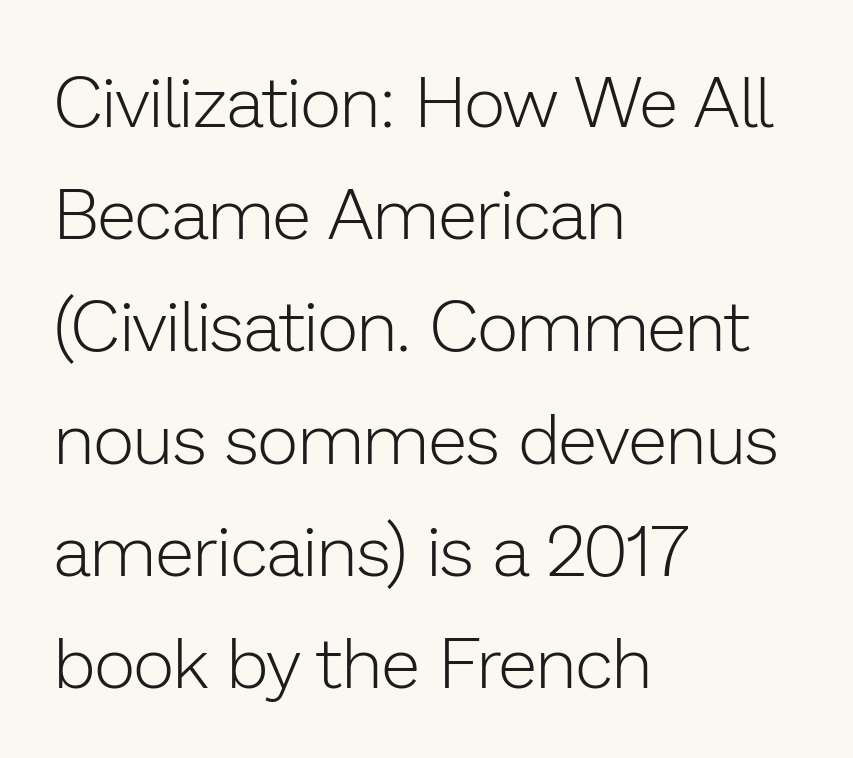
{"serif": "no", "italic": "no", "bold": "no", "weight": "light", "width": "normal", "stroke_contrast": "low", "x_height": "medium", "monospaced": "no", "underline": "no", "align": "left", "line_spacing": "normal", "line_spacing_ratio": 1.58, "letter_spacing": "normal", "letter_spacing_em": 0.0, "glyph_px": 71}
